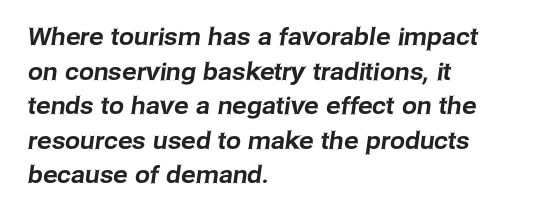
This sample uses plain, unmodified letter spacing. The text block is weighted toward the left margin, trailing off unevenly rightward. Letters rest on an invisible, unmarked baseline. Does the leading feel generous? No, just average.
